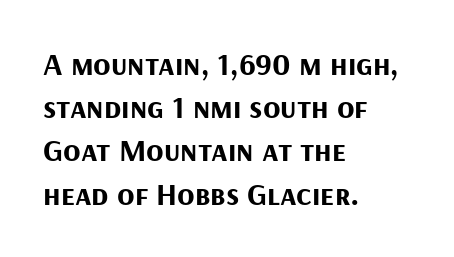
{"serif": "no", "italic": "no", "bold": "yes", "weight": "bold", "width": "normal", "stroke_contrast": "medium", "x_height": "medium", "monospaced": "no", "underline": "no", "align": "left", "line_spacing": "normal", "line_spacing_ratio": 1.35, "letter_spacing": "normal", "letter_spacing_em": 0.0, "glyph_px": 32}
